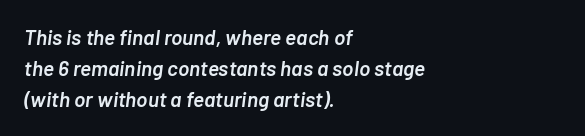
The image shows 21 px text type, italic (leaning right); set left-aligned, normal line spacing (1.47x), normal letter spacing, not underlined.
